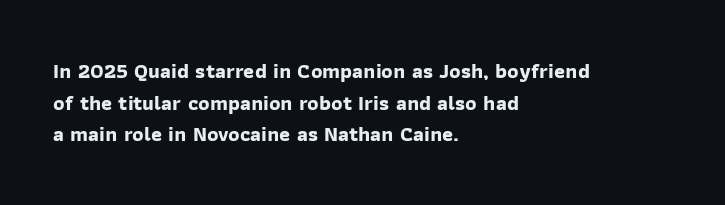
Check the space under the baseline: it is left empty. Typeset ragged right — the left edge is the straight one. Typographic density is high because the face is bold. The rendering keeps characters at their native spacing.
